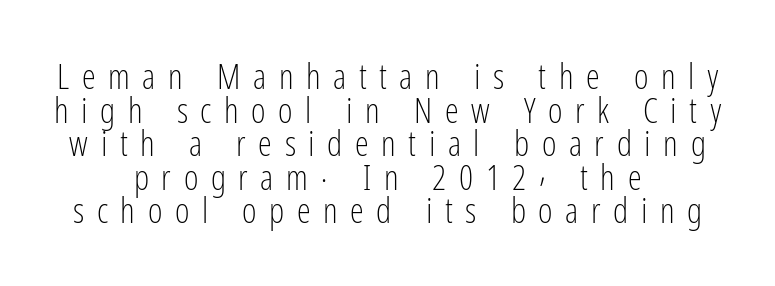
Q: Is the text bold? A: No.
Q: Is the text italic (slanted)? A: No, it is upright.
Q: Is the typeface a serif or a sans-serif typeface? A: Sans-serif.
Q: Is the text underlined? A: No.
Q: How is the paragraph aligned? A: Centered.
Q: Is the spacing between letters normal or unusually wide? A: Unusually wide.
Q: Is the spacing between lines tight, normal or loose? A: Tight.
Q: Width (condensed, normal, or wide)? A: Condensed.
Q: Stroke contrast? A: Low.
Q: x-height? A: Medium.
Q: Monospaced? A: No.
